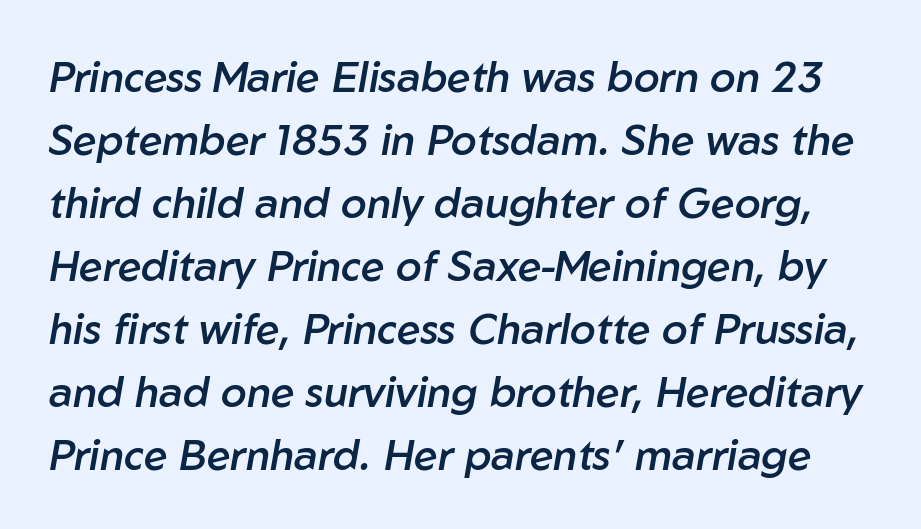
Q: Is the text bold? A: Semi-bold.
Q: Is the text italic (slanted)? A: Yes, it leans right by about 10 degrees.
Q: Is the text underlined? A: No.
Q: Is the spacing between letters normal or unusually wide? A: Normal.
Q: Is the spacing between lines tight, normal or loose? A: Normal.
Q: Width (condensed, normal, or wide)? A: Normal.
Q: Stroke contrast? A: Low.
Q: x-height? A: Medium.
Q: Monospaced? A: No.
